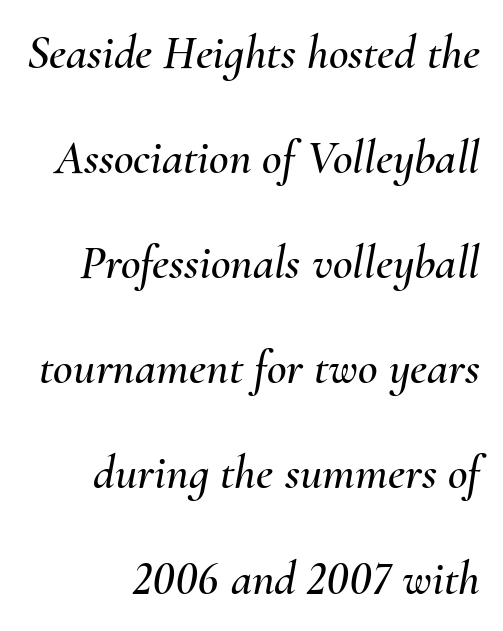
Q: Is the text italic (slanted)? A: Yes, it leans right by about 10 degrees.
Q: Is the text underlined? A: No.
Q: How is the paragraph aligned? A: Right-aligned.
Q: Is the spacing between letters normal or unusually wide? A: Normal.
Q: Is the spacing between lines tight, normal or loose? A: Loose.
Q: Width (condensed, normal, or wide)? A: Normal.
Q: Stroke contrast? A: Medium.
Q: x-height? A: Small.
Q: Monospaced? A: No.
